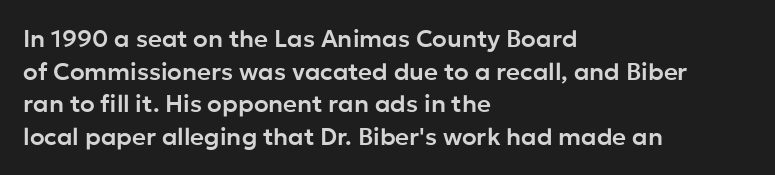
The image shows 24 px text type, upright; set left-aligned, normal line spacing (1.36x), normal letter spacing, not underlined.
